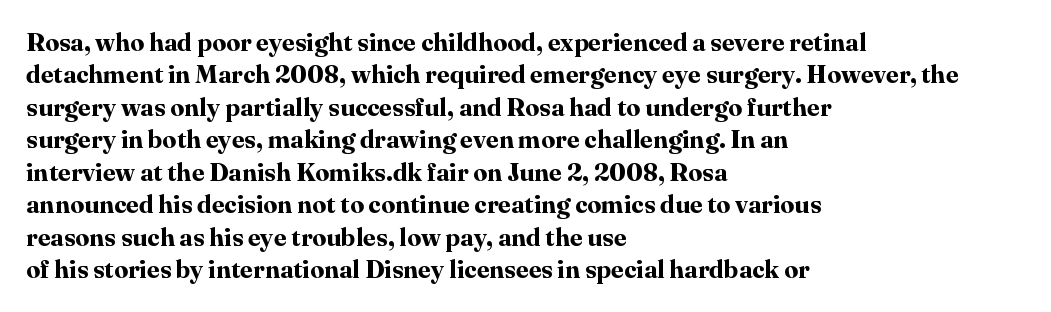
The image shows 25 px bold type, upright; set left-aligned, normal line spacing (1.3x), normal letter spacing, not underlined.
